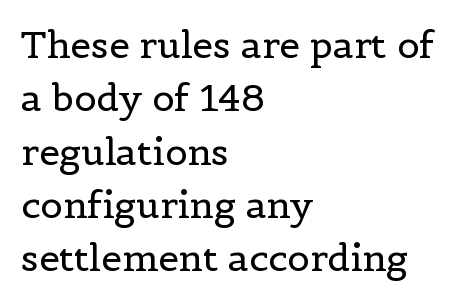
Q: Is the text bold? A: No.
Q: Is the text italic (slanted)? A: No, it is upright.
Q: Is the typeface a serif or a sans-serif typeface? A: Serif.
Q: Is the text underlined? A: No.
Q: How is the paragraph aligned? A: Left-aligned.
Q: Is the spacing between letters normal or unusually wide? A: Normal.
Q: Is the spacing between lines tight, normal or loose? A: Normal.
Q: Width (condensed, normal, or wide)? A: Normal.
Q: x-height? A: Medium.
Q: Monospaced? A: No.
